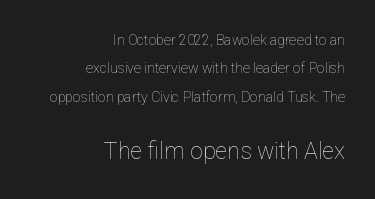
Rule under the text: the space is simply empty. Rendered with straight, roman letterforms. Horizontally, the lines are justified to the trailing edge only. Vertical stems look standard width or narrower in stroke.
